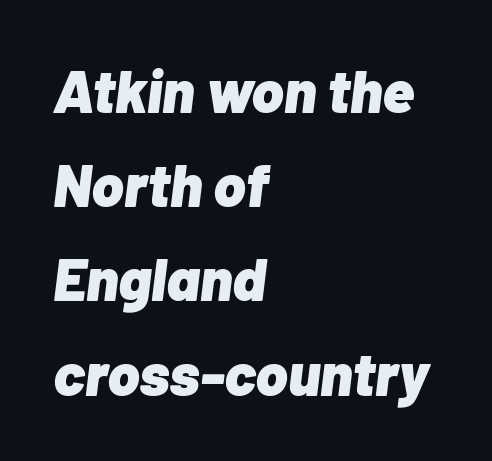
{"italic": "yes", "lean": "right", "slant_degrees": 7, "bold": "yes", "weight": "heavy", "width": "normal", "stroke_contrast": "low", "x_height": "medium", "monospaced": "no", "underline": "no", "align": "left", "line_spacing": "normal", "line_spacing_ratio": 1.57, "letter_spacing": "normal", "letter_spacing_em": 0.0, "glyph_px": 60}
